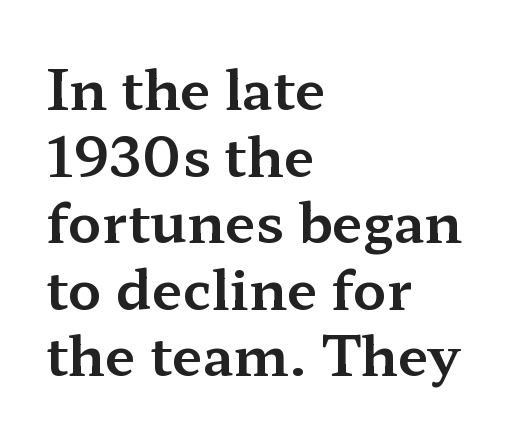
The image shows 55 px wide serif type, upright; set left-aligned, line spacing 1.21x, normal letter spacing, not underlined; medium stroke contrast and a medium x-height.
